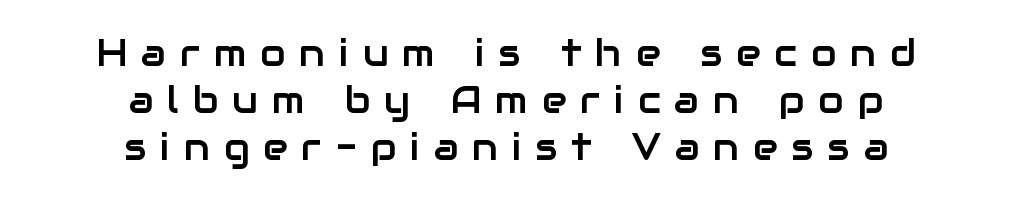
The image shows 37 px sans-serif type, upright; set centered, normal line spacing (1.27x), unusually wide letter spacing (+0.38 em), not underlined; low stroke contrast and a medium x-height.
